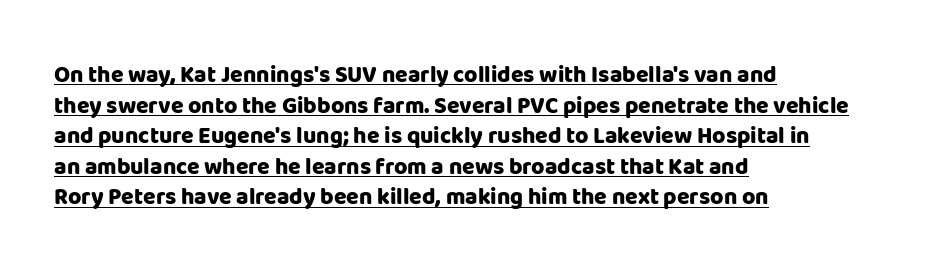
Q: Is the text bold? A: Yes.
Q: Is the text italic (slanted)? A: No, it is upright.
Q: Is the text underlined? A: Yes.
Q: How is the paragraph aligned? A: Left-aligned.
Q: Is the spacing between letters normal or unusually wide? A: Normal.
Q: Is the spacing between lines tight, normal or loose? A: Normal.
